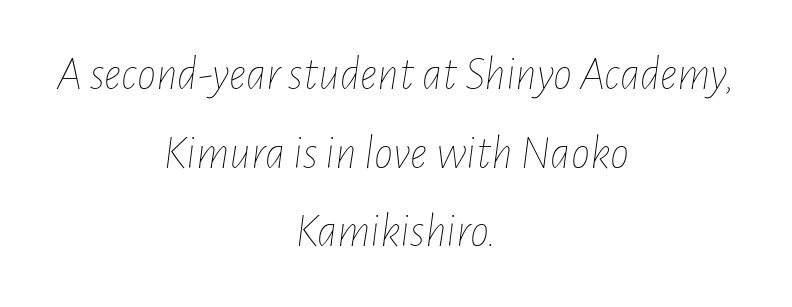
{"italic": "yes", "lean": "right", "slant_degrees": 7, "bold": "no", "weight": "thin", "width": "condensed", "stroke_contrast": "low", "x_height": "medium", "monospaced": "no", "underline": "no", "align": "center", "line_spacing": "normal", "line_spacing_ratio": 1.64, "letter_spacing": "normal", "letter_spacing_em": 0.0, "glyph_px": 48}
